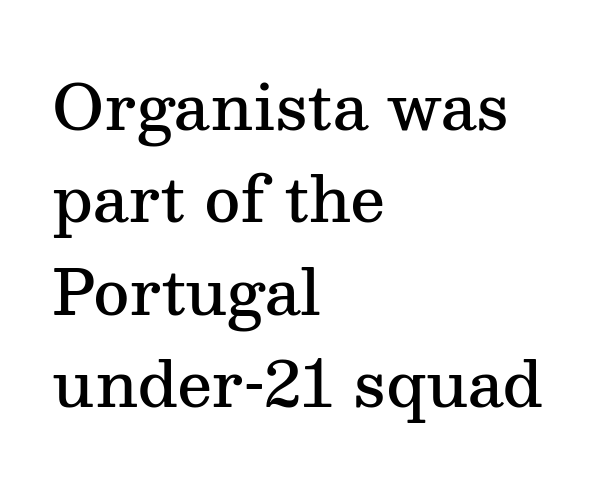
The image shows 62 px semibold serif type, upright; set left-aligned, normal line spacing (1.49x), normal letter spacing, not underlined; medium stroke contrast and a medium x-height.
